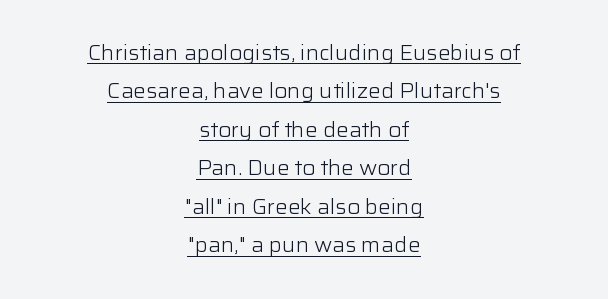
The image shows 21 px text type, upright; set centered, line spacing 1.83x, normal letter spacing, underlined.
